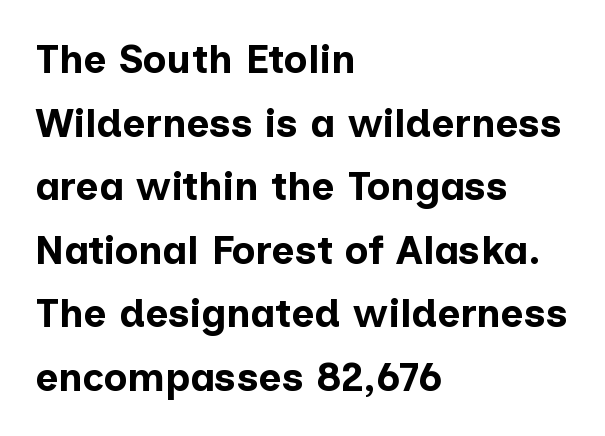
Q: Is the text bold? A: Yes.
Q: Is the text italic (slanted)? A: No, it is upright.
Q: Is the typeface a serif or a sans-serif typeface? A: Sans-serif.
Q: Is the text underlined? A: No.
Q: How is the paragraph aligned? A: Left-aligned.
Q: Is the spacing between letters normal or unusually wide? A: Normal.
Q: Is the spacing between lines tight, normal or loose? A: Normal.
Q: Width (condensed, normal, or wide)? A: Normal.
Q: Stroke contrast? A: Low.
Q: x-height? A: Medium.
Q: Monospaced? A: No.
